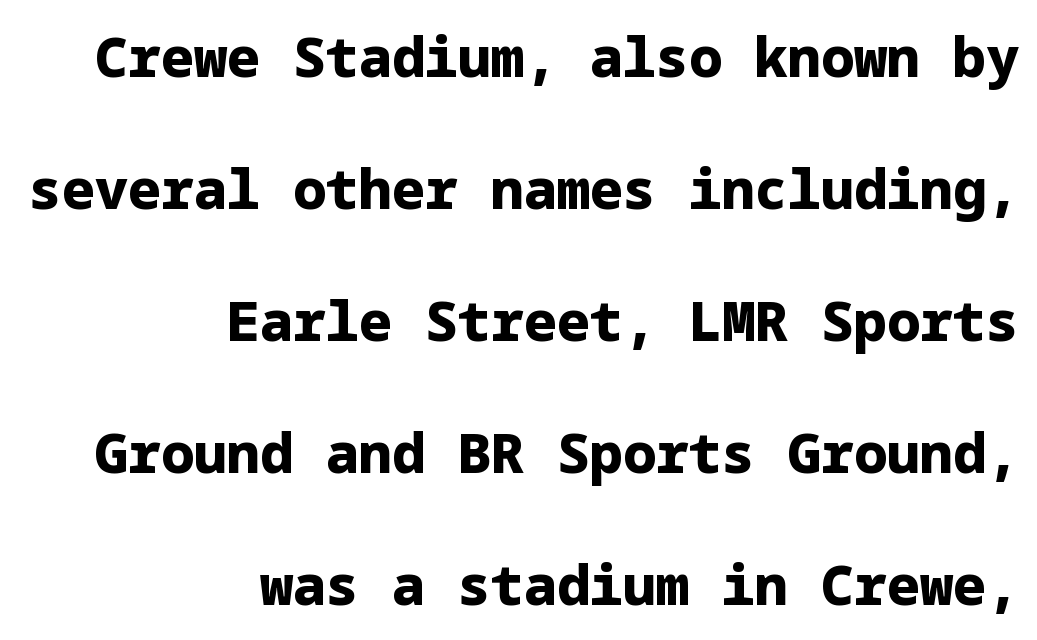
Is the block centered? No — it sits flush against the right margin. A typesetter would call this zero additional tracking. A typesetter would mark this as roman, not italic. As a designer I'd log this as weight 700, bold.
